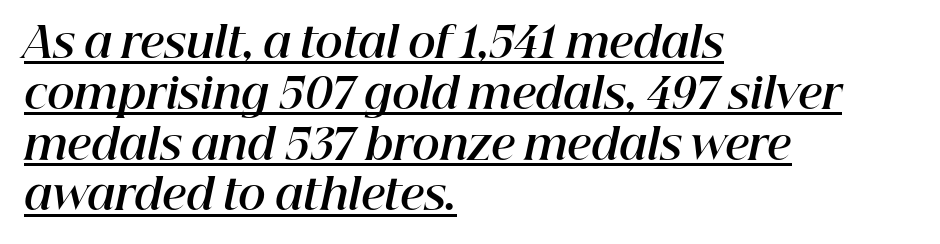
The image shows 42 px bold type, italic (leaning right); set left-aligned, line spacing 1.21x, normal letter spacing, underlined; high stroke contrast and a medium x-height.
